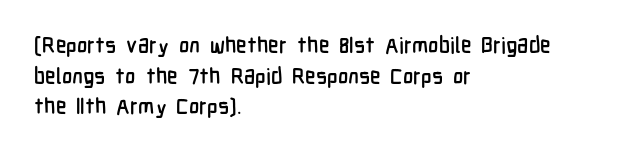
Q: Is the text italic (slanted)? A: No, it is upright.
Q: Is the text underlined? A: No.
Q: How is the paragraph aligned? A: Left-aligned.
Q: Is the spacing between letters normal or unusually wide? A: Normal.
Q: Is the spacing between lines tight, normal or loose? A: Normal.
